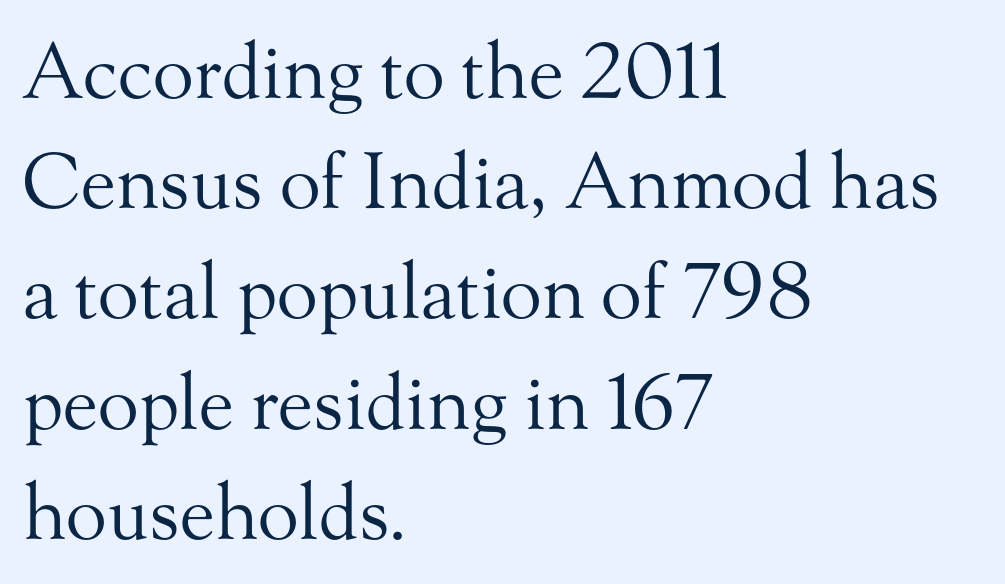
{"serif": "yes", "italic": "no", "bold": "no", "weight": "regular", "width": "normal", "stroke_contrast": "medium", "x_height": "small", "monospaced": "no", "underline": "no", "align": "left", "line_spacing": "normal", "line_spacing_ratio": 1.45, "letter_spacing": "normal", "letter_spacing_em": 0.0, "glyph_px": 76}
